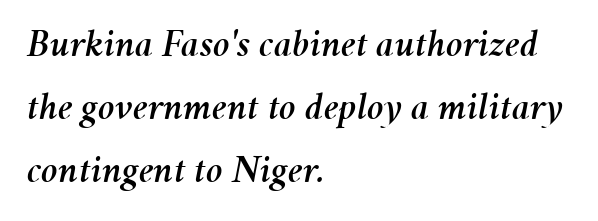
The letterforms sit shoulder to shoulder at normal distance. The passage is arranged the way most books set body copy — flush left. The face used here has a pronounced slope to its letters. Rule under the text: the space is simply empty. Quick note: interline space is typical. Here the designer chose a conventional face with non-uniform glyph widths.
